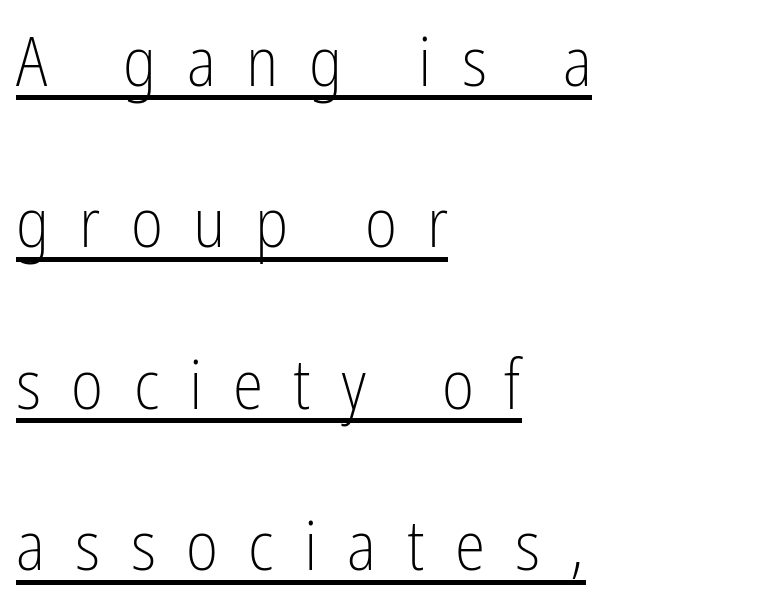
{"serif": "no", "italic": "no", "bold": "no", "weight": "light", "width": "condensed", "stroke_contrast": "low", "x_height": "medium", "monospaced": "no", "underline": "yes", "align": "left", "line_spacing": "loose", "line_spacing_ratio": 2.34, "letter_spacing": "wide", "letter_spacing_em": 0.44, "glyph_px": 69}
